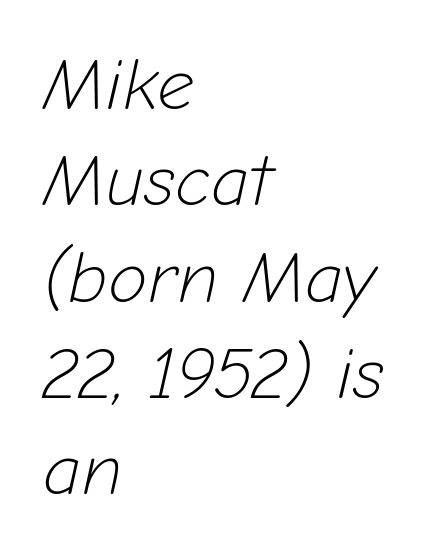
The image shows 73 px light type, italic (leaning right); set left-aligned, normal line spacing (1.32x), normal letter spacing, not underlined; low stroke contrast and a medium x-height.
